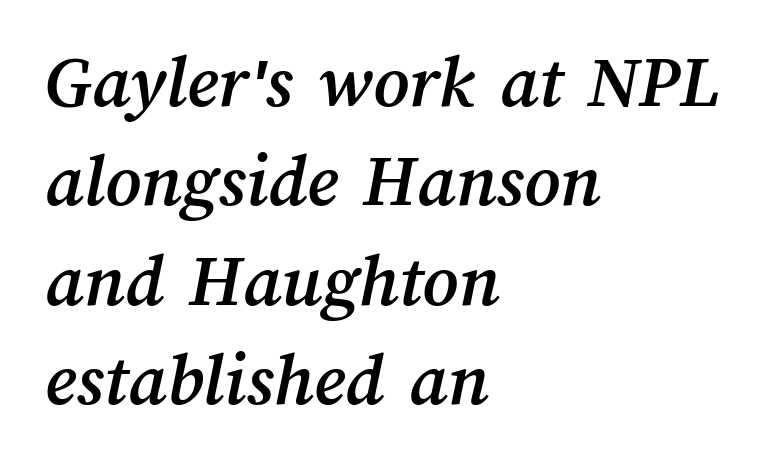
Glyph-to-glyph distance matches everyday printed text. Alignment: flush left. Note the varied advance widths — an 'i' is clearly narrower than an 'm'. The passage shown stacks its lines at a standard gap.
